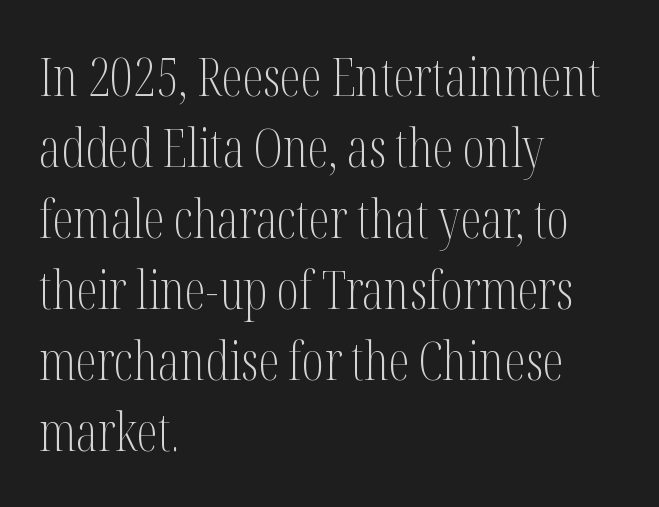
Q: Is the text bold? A: No.
Q: Is the text italic (slanted)? A: No, it is upright.
Q: Is the typeface a serif or a sans-serif typeface? A: Serif.
Q: Is the text underlined? A: No.
Q: How is the paragraph aligned? A: Left-aligned.
Q: Is the spacing between letters normal or unusually wide? A: Normal.
Q: Is the spacing between lines tight, normal or loose? A: Normal.
Q: Width (condensed, normal, or wide)? A: Condensed.
Q: Stroke contrast? A: Medium.
Q: x-height? A: Medium.
Q: Monospaced? A: No.
